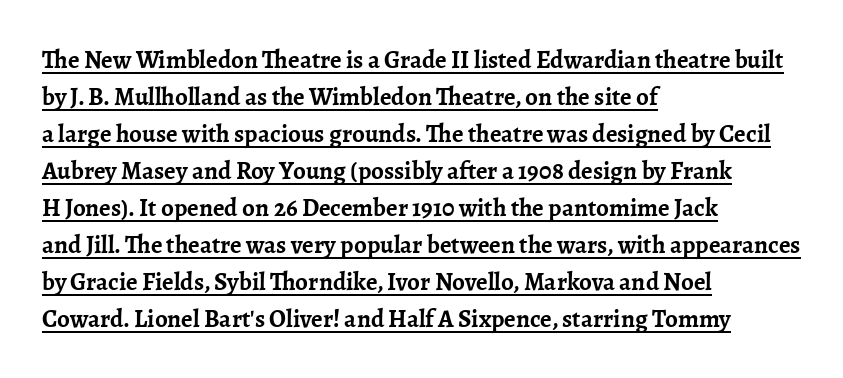
The image shows 25 px bold type, upright; set left-aligned, normal line spacing (1.48x), normal letter spacing, underlined.
